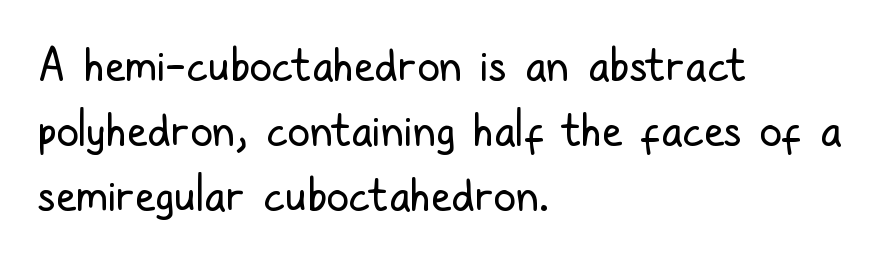
Q: Is the text bold? A: No.
Q: Is the text italic (slanted)? A: No, it is upright.
Q: Is the typeface a serif or a sans-serif typeface? A: Sans-serif.
Q: Is the text underlined? A: No.
Q: How is the paragraph aligned? A: Left-aligned.
Q: Is the spacing between letters normal or unusually wide? A: Normal.
Q: Is the spacing between lines tight, normal or loose? A: Normal.
Q: Width (condensed, normal, or wide)? A: Condensed.
Q: Stroke contrast? A: Low.
Q: x-height? A: Medium.
Q: Monospaced? A: No.
